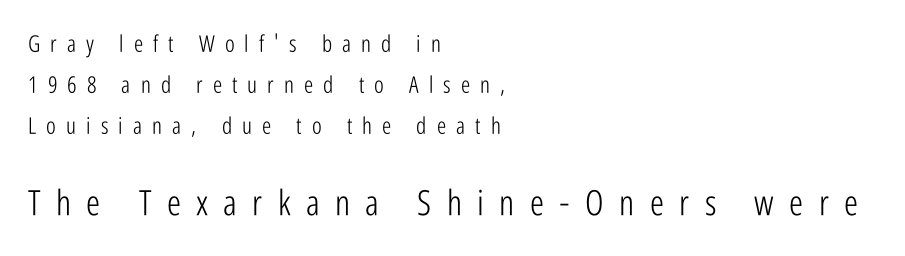
The image shows 35 px light, condensed sans-serif type, upright; set left-aligned, line spacing 1.78x, unusually wide letter spacing (+0.44 em), not underlined; the second (bottom) block is 1.52x larger; low stroke contrast and a medium x-height.
